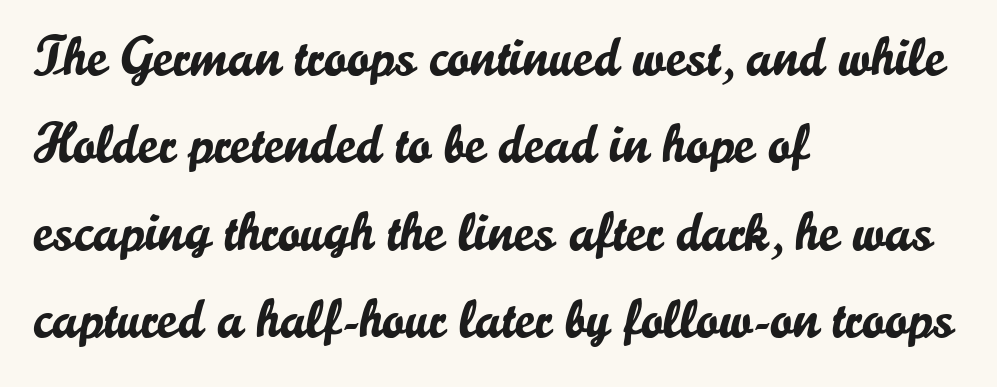
The image shows 55 px sans-serif type; set left-aligned, normal line spacing (1.59x), normal letter spacing, not underlined; low stroke contrast and a small x-height.
